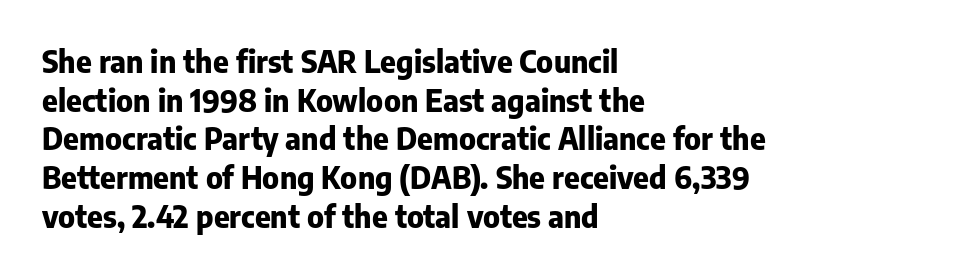
{"serif": "no", "italic": "no", "bold": "yes", "weight": "heavy", "width": "normal", "stroke_contrast": "low", "x_height": "medium", "monospaced": "no", "underline": "no", "align": "left", "line_spacing": "normal", "line_spacing_ratio": 1.29, "letter_spacing": "normal", "letter_spacing_em": 0.0, "glyph_px": 30}
